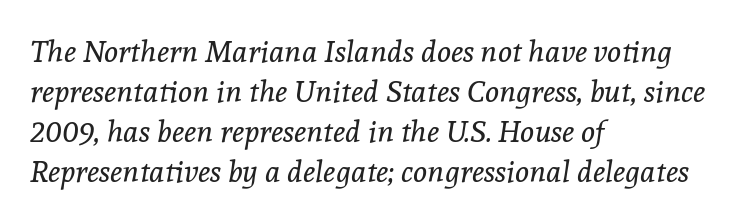
The image shows 30 px regular-weight serif type, italic (leaning right); set left-aligned, normal line spacing (1.33x), normal letter spacing, not underlined; a medium x-height.
